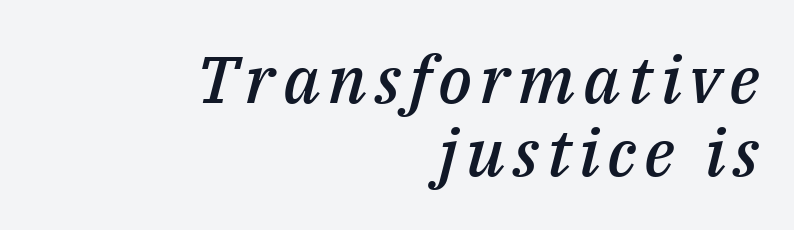
Q: Is the text bold? A: Semi-bold.
Q: Is the text italic (slanted)? A: Yes, it leans right by about 14 degrees.
Q: Is the text underlined? A: No.
Q: How is the paragraph aligned? A: Right-aligned.
Q: Is the spacing between lines tight, normal or loose? A: Tight.
Q: Width (condensed, normal, or wide)? A: Normal.
Q: Stroke contrast? A: Medium.
Q: x-height? A: Medium.
Q: Monospaced? A: No.
